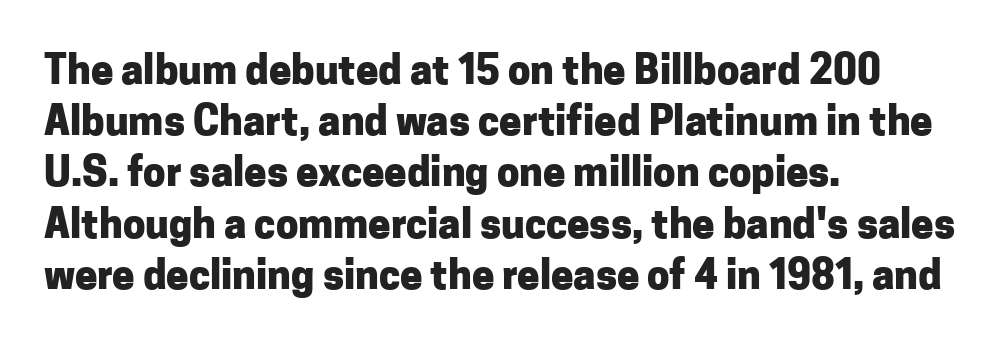
{"serif": "no", "italic": "no", "bold": "yes", "weight": "heavy", "width": "normal", "stroke_contrast": "low", "x_height": "medium", "monospaced": "no", "underline": "no", "align": "left", "line_spacing": "normal", "line_spacing_ratio": 1.28, "letter_spacing": "normal", "letter_spacing_em": 0.0, "glyph_px": 40}
